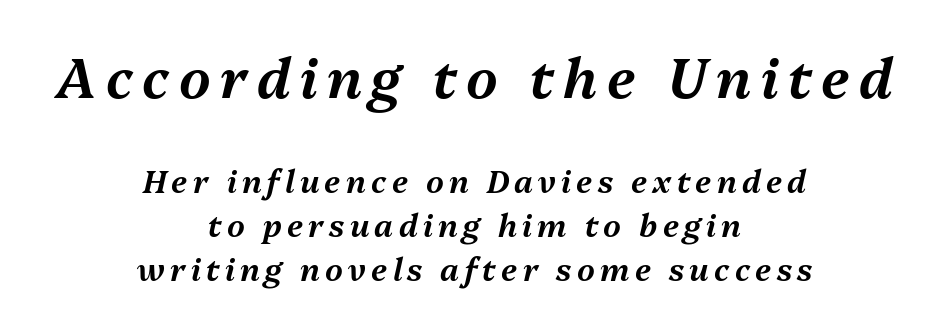
How would I describe the line gaps? Plain and ordinary. Type size steps down from the first block to the second. Looking at the ascenders, they clearly lean. This sample is center-justified, so both line endings float freely. Each row of text sits above clean, open space. Character widths vary here, with narrow letters taking less room than wide ones.
